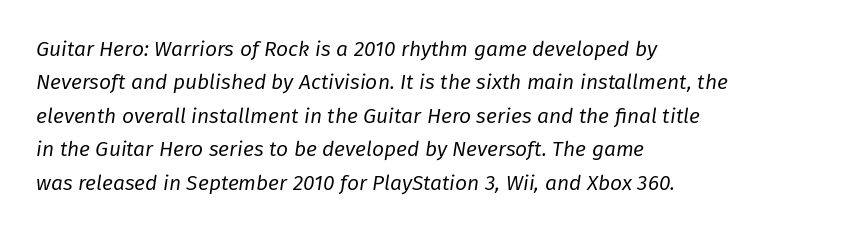
Q: Is the text bold? A: No.
Q: Is the text italic (slanted)? A: Yes, it leans right by about 8 degrees.
Q: Is the text underlined? A: No.
Q: How is the paragraph aligned? A: Left-aligned.
Q: Is the spacing between letters normal or unusually wide? A: Normal.
Q: Is the spacing between lines tight, normal or loose? A: Normal.
